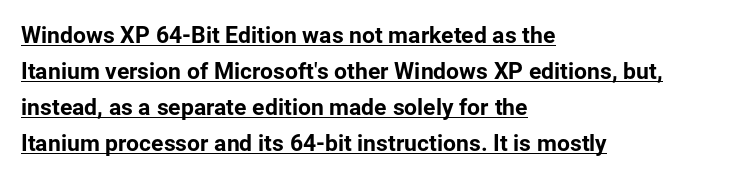
{"italic": "no", "underline": "yes", "align": "left", "line_spacing": "normal", "line_spacing_ratio": 1.57, "letter_spacing": "normal", "letter_spacing_em": 0.0, "glyph_px": 23}
